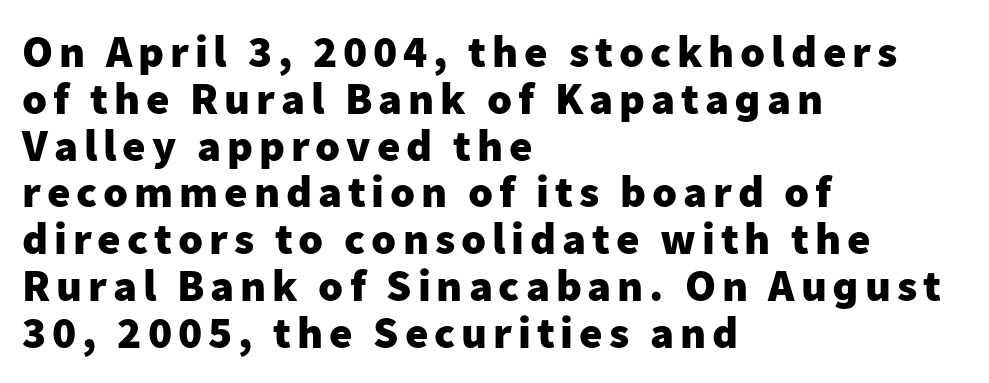
Line spacing here is tight. The zone under the glyphs is completely vacant. Proportional: the letters do not fall into vertical columns. Posture: straight, roman, zero tilt.
